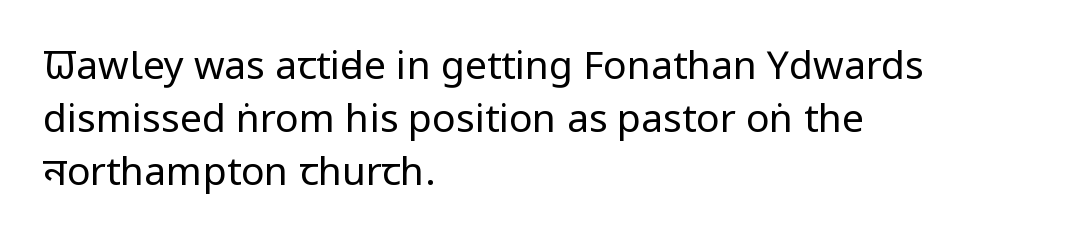
Q: Is the text bold? A: No.
Q: Is the text italic (slanted)? A: No, it is upright.
Q: Is the typeface a serif or a sans-serif typeface? A: Sans-serif.
Q: Is the text underlined? A: No.
Q: How is the paragraph aligned? A: Left-aligned.
Q: Is the spacing between letters normal or unusually wide? A: Normal.
Q: Is the spacing between lines tight, normal or loose? A: Normal.
Q: Width (condensed, normal, or wide)? A: Condensed.
Q: Stroke contrast? A: Low.
Q: x-height? A: Large.
Q: Monospaced? A: No.
